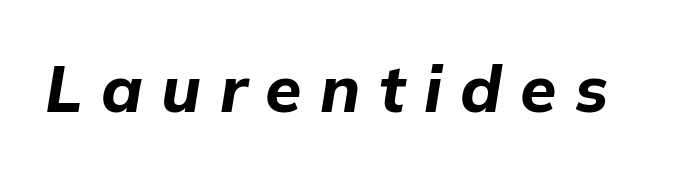
The image shows 66 px bold type, italic (leaning right); set unusually wide letter spacing (+0.28 em), not underlined; low stroke contrast and a medium x-height.
